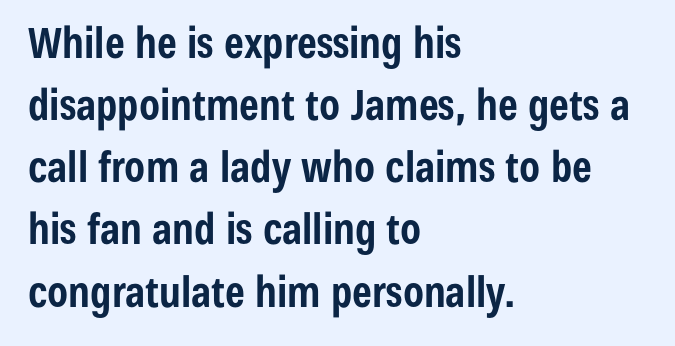
{"serif": "no", "italic": "no", "bold": "yes", "weight": "bold", "width": "condensed", "stroke_contrast": "low", "x_height": "medium", "monospaced": "no", "underline": "no", "align": "left", "line_spacing": "normal", "line_spacing_ratio": 1.48, "letter_spacing": "normal", "letter_spacing_em": 0.0, "glyph_px": 42}
